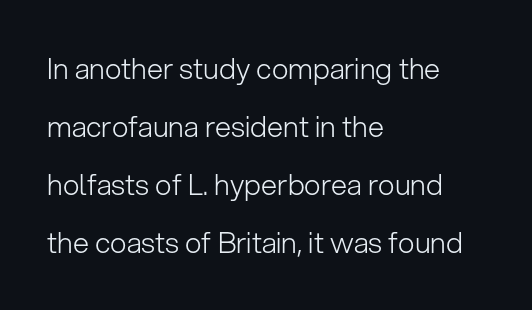
Q: Is the text bold? A: No.
Q: Is the text italic (slanted)? A: No, it is upright.
Q: Is the typeface a serif or a sans-serif typeface? A: Sans-serif.
Q: Is the text underlined? A: No.
Q: How is the paragraph aligned? A: Left-aligned.
Q: Is the spacing between letters normal or unusually wide? A: Normal.
Q: Is the spacing between lines tight, normal or loose? A: Loose.
Q: Width (condensed, normal, or wide)? A: Normal.
Q: Stroke contrast? A: Low.
Q: x-height? A: Medium.
Q: Monospaced? A: No.
